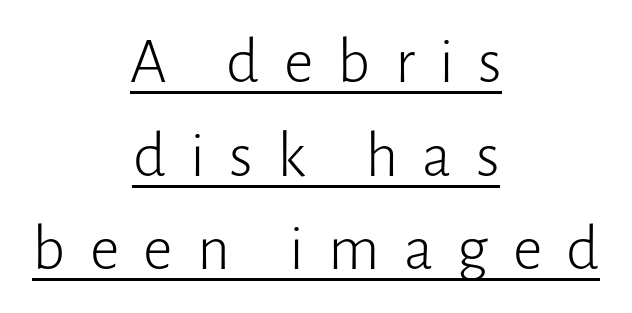
The face used here appears with an underline applied. Horizontally, the lines are justified to the midpoint only. Tracking here is generous; glyphs stand well apart from one another. These lines sit exactly where default settings would place them.
